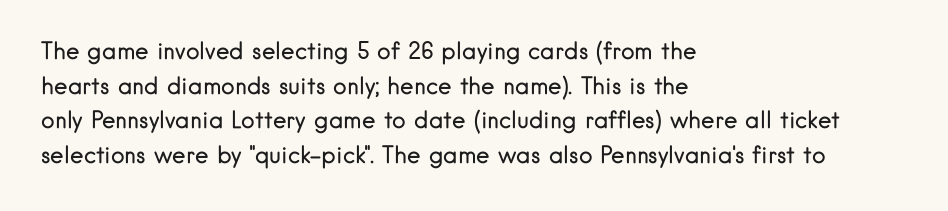
{"italic": "no", "bold": "no", "underline": "no", "align": "left", "line_spacing": "normal", "line_spacing_ratio": 1.51, "letter_spacing": "normal", "letter_spacing_em": 0.0, "glyph_px": 23}
